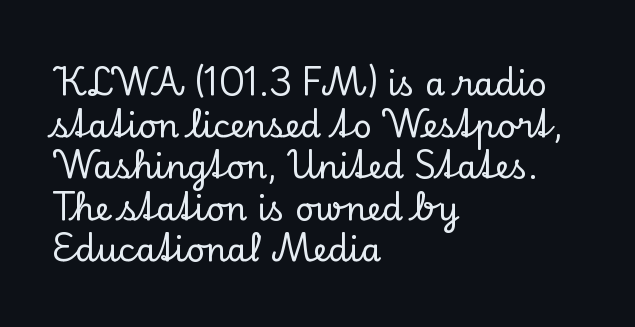
The image shows 33 px text type, upright; set left-aligned, normal line spacing (1.26x), normal letter spacing, not underlined; low stroke contrast and a small x-height.
